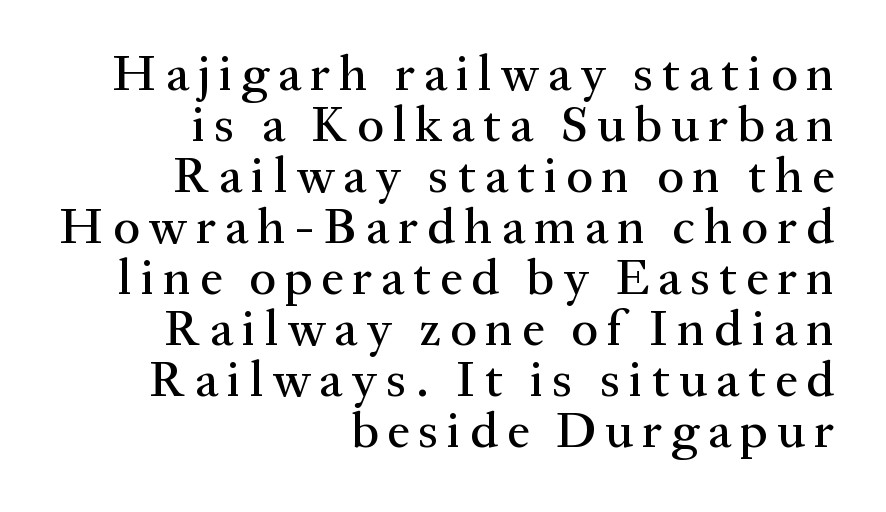
The axis of the letterforms is exactly vertical. The baseline area is clear. Spacing verdict: proportional, widths tailored to each character. Teacher's note: observe the even right margin — that is flush-right alignment. Typographically, this falls in the serif category. The vertical gap from one line to the next is small.
